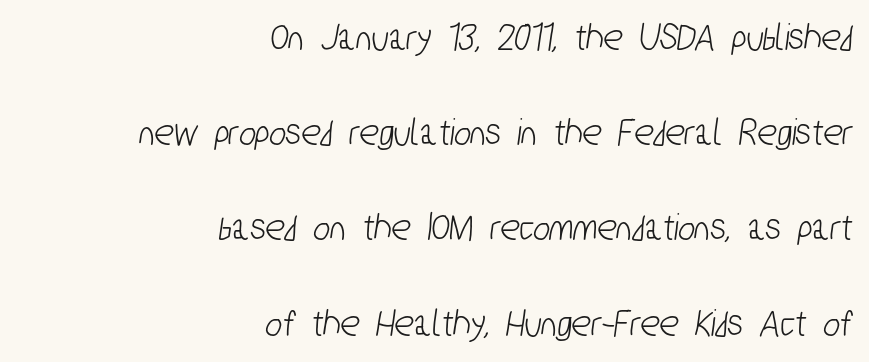
The image shows 40 px condensed sans-serif type; set right-aligned, loose line spacing (2.38x), normal letter spacing, not underlined; low stroke contrast and a medium x-height.
